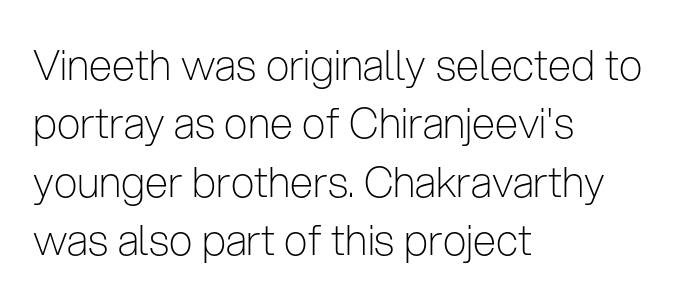
Characters remain perfectly vertical along every line. The setting favours the left margin, as ordinary paragraphs usually do. The text was rendered using a sans face with plain stroke endings. Normally led — the rows are evenly, conventionally spaced.
